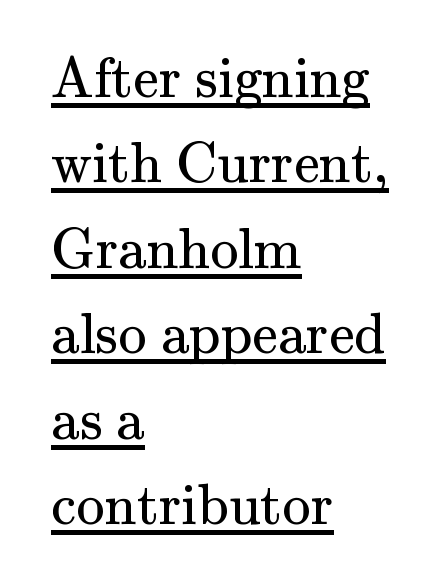
{"serif": "yes", "italic": "no", "bold": "no", "weight": "regular", "width": "normal", "stroke_contrast": "medium", "x_height": "small", "monospaced": "no", "underline": "yes", "align": "left", "line_spacing": "normal", "line_spacing_ratio": 1.5, "letter_spacing": "normal", "letter_spacing_em": 0.0, "glyph_px": 57}
